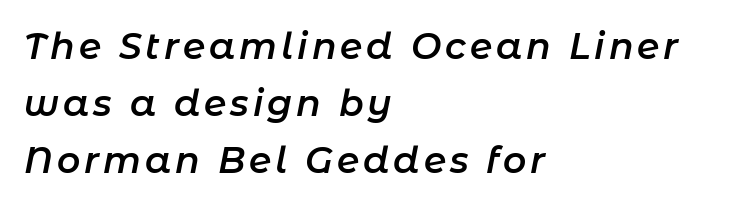
Q: Is the text bold? A: Semi-bold.
Q: Is the text italic (slanted)? A: Yes, it leans right by about 11 degrees.
Q: Is the text underlined? A: No.
Q: How is the paragraph aligned? A: Left-aligned.
Q: Is the spacing between lines tight, normal or loose? A: Normal.
Q: Width (condensed, normal, or wide)? A: Normal.
Q: Stroke contrast? A: Low.
Q: x-height? A: Medium.
Q: Monospaced? A: No.
